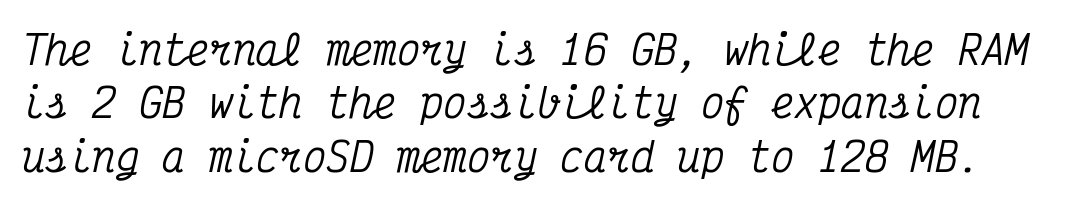
{"serif": "yes", "italic": "yes", "lean": "right", "slant_degrees": 12, "width": "condensed", "stroke_contrast": "medium", "x_height": "medium", "monospaced": "yes", "underline": "no", "line_spacing": "normal", "line_spacing_ratio": 1.37, "letter_spacing": "normal", "letter_spacing_em": 0.0, "glyph_px": 39}
